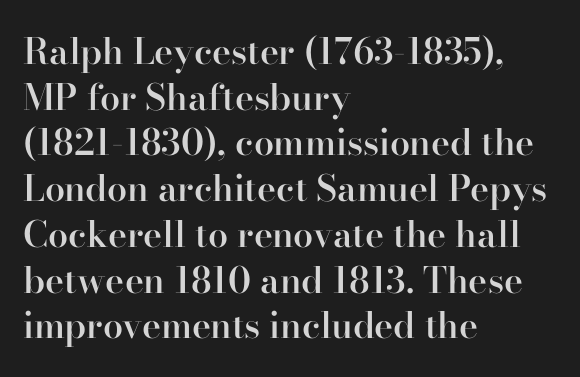
{"serif": "yes", "italic": "no", "bold": "semi", "weight": "semibold", "width": "normal", "stroke_contrast": "high", "x_height": "small", "monospaced": "no", "underline": "no", "align": "left", "line_spacing": "normal", "line_spacing_ratio": 1.27, "letter_spacing": "normal", "letter_spacing_em": 0.0, "glyph_px": 36}
